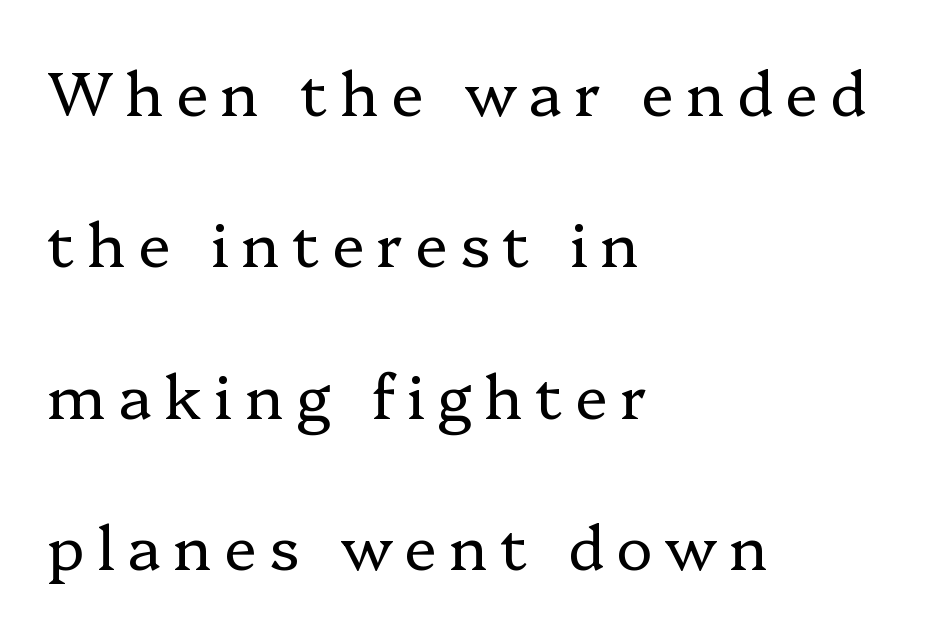
Q: Is the text bold? A: No.
Q: Is the text italic (slanted)? A: No, it is upright.
Q: Is the typeface a serif or a sans-serif typeface? A: Serif.
Q: Is the text underlined? A: No.
Q: How is the paragraph aligned? A: Left-aligned.
Q: Is the spacing between letters normal or unusually wide? A: Unusually wide.
Q: Is the spacing between lines tight, normal or loose? A: Loose.
Q: Width (condensed, normal, or wide)? A: Normal.
Q: Stroke contrast? A: Low.
Q: x-height? A: Medium.
Q: Monospaced? A: No.
